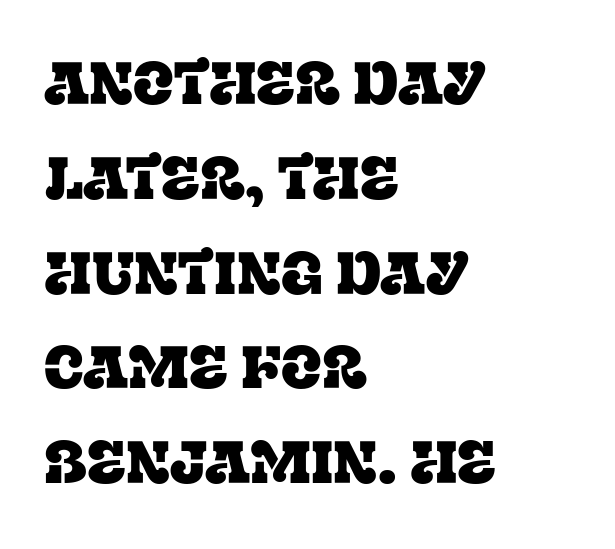
{"serif": "yes", "italic": "no", "width": "normal", "stroke_contrast": "low", "x_height": "large", "monospaced": "no", "underline": "no", "align": "left", "line_spacing": "normal", "line_spacing_ratio": 1.58, "letter_spacing": "normal", "letter_spacing_em": 0.0, "glyph_px": 60}
